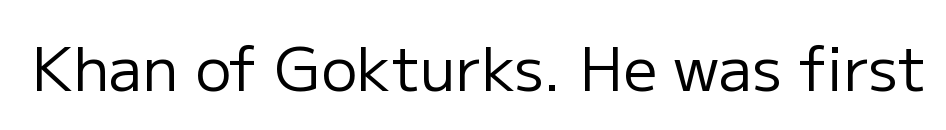
Characters remain perfectly vertical along every line. Bold? No — there's no thickening of the strokes. Serifs: no, the terminals of the letterforms are clean. Here the designer chose a conventional face with non-uniform glyph widths. Clear beneath every line of the passage.
